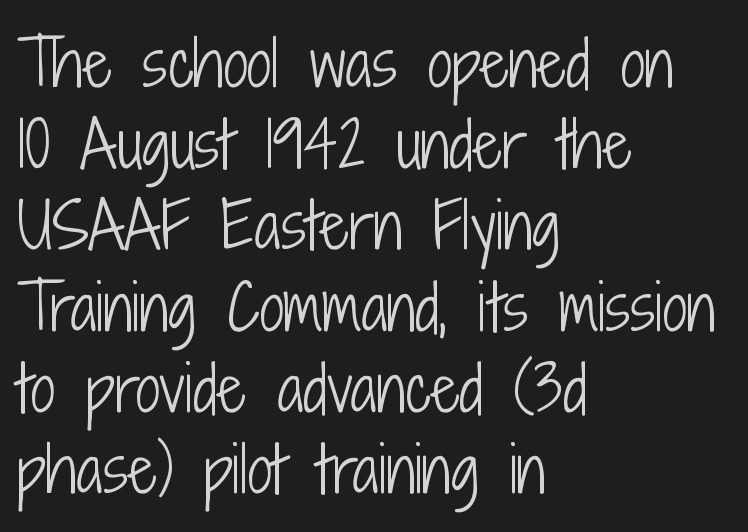
The passage shown is typed in a proportional face where columns would drift. Letter spacing: default. Quick note: underline off. A roman cut, with each character standing at attention. Font category for this specimen: sans-serif. Vertically, the passage feels balanced, rows spaced as you'd expect.
